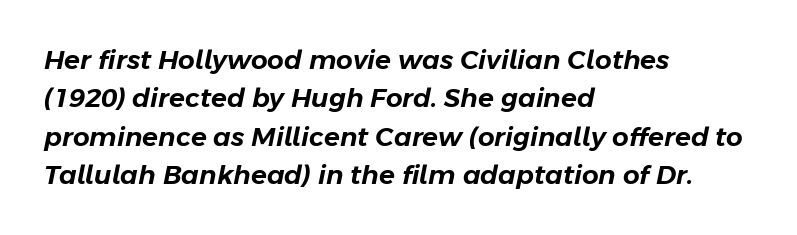
{"italic": "yes", "lean": "right", "slant_degrees": 11, "underline": "no", "align": "left", "line_spacing": "normal", "line_spacing_ratio": 1.48, "letter_spacing": "normal", "letter_spacing_em": 0.0, "glyph_px": 26}
